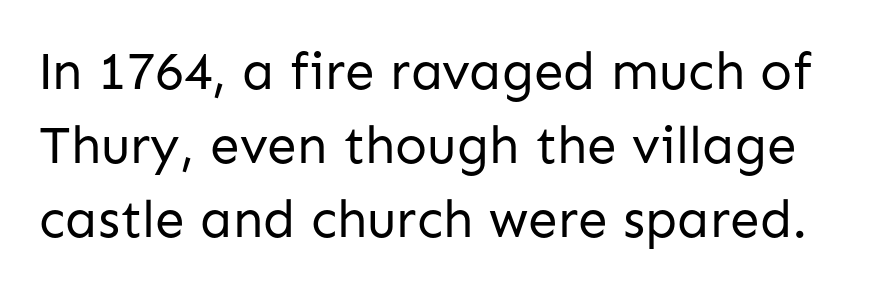
Q: Is the text bold? A: No.
Q: Is the text italic (slanted)? A: No, it is upright.
Q: Is the typeface a serif or a sans-serif typeface? A: Sans-serif.
Q: Is the text underlined? A: No.
Q: Is the spacing between letters normal or unusually wide? A: Normal.
Q: Is the spacing between lines tight, normal or loose? A: Normal.
Q: Width (condensed, normal, or wide)? A: Normal.
Q: Stroke contrast? A: Low.
Q: x-height? A: Medium.
Q: Monospaced? A: No.
